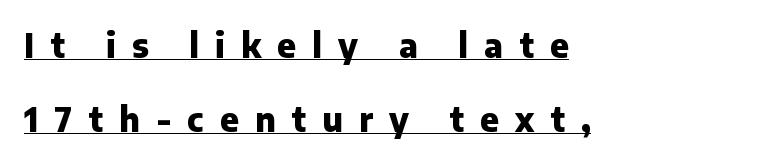
Q: Is the text bold? A: Yes.
Q: Is the text italic (slanted)? A: No, it is upright.
Q: Is the typeface a serif or a sans-serif typeface? A: Sans-serif.
Q: Is the text underlined? A: Yes.
Q: How is the paragraph aligned? A: Left-aligned.
Q: Is the spacing between letters normal or unusually wide? A: Unusually wide.
Q: Is the spacing between lines tight, normal or loose? A: Loose.
Q: Width (condensed, normal, or wide)? A: Normal.
Q: Stroke contrast? A: Low.
Q: x-height? A: Medium.
Q: Monospaced? A: No.
